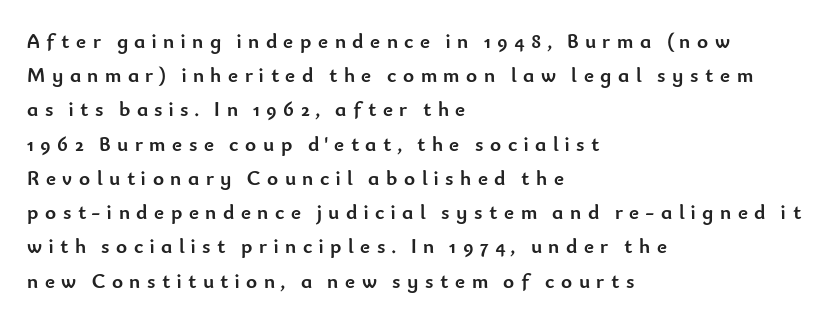
Q: Is the text bold? A: Yes.
Q: Is the text italic (slanted)? A: No, it is upright.
Q: Is the text underlined? A: No.
Q: How is the paragraph aligned? A: Left-aligned.
Q: Is the spacing between letters normal or unusually wide? A: Unusually wide.
Q: Is the spacing between lines tight, normal or loose? A: Normal.
